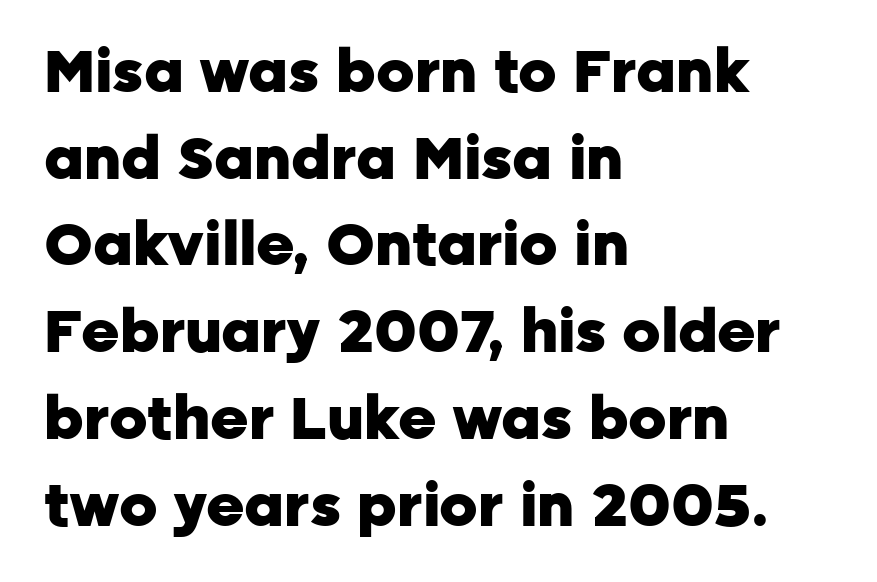
The image shows 59 px heavy sans-serif type, upright; set left-aligned, normal line spacing (1.47x), normal letter spacing, not underlined; low stroke contrast and a medium x-height.
